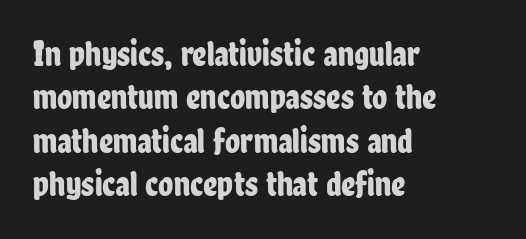
The image shows 35 px condensed sans-serif type, upright; set left-aligned, line spacing 1.24x, normal letter spacing, not underlined; low stroke contrast and a medium x-height.
